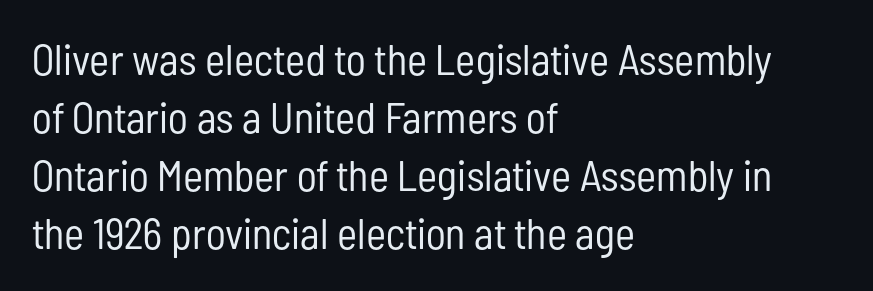
The image shows 43 px regular-weight, condensed sans-serif type, upright; set left-aligned, normal line spacing (1.35x), normal letter spacing, not underlined; low stroke contrast and a medium x-height.
